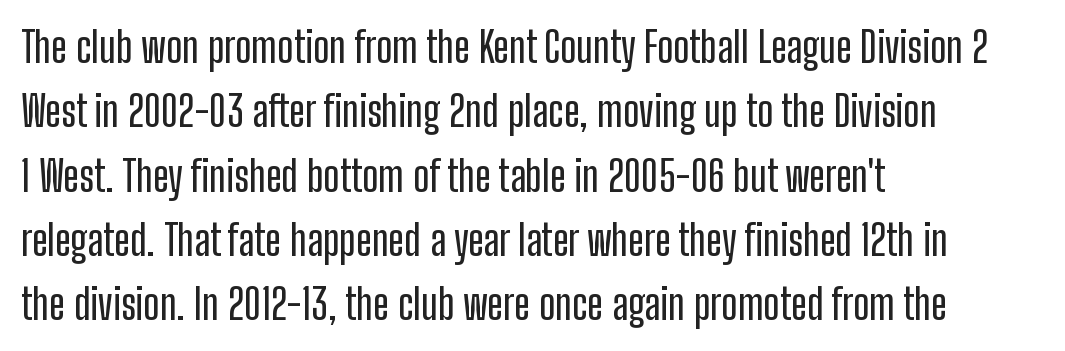
Q: Is the text italic (slanted)? A: No, it is upright.
Q: Is the typeface a serif or a sans-serif typeface? A: Sans-serif.
Q: Is the text underlined? A: No.
Q: How is the paragraph aligned? A: Left-aligned.
Q: Is the spacing between letters normal or unusually wide? A: Normal.
Q: Is the spacing between lines tight, normal or loose? A: Normal.
Q: Width (condensed, normal, or wide)? A: Condensed.
Q: Stroke contrast? A: Low.
Q: x-height? A: Medium.
Q: Monospaced? A: No.
